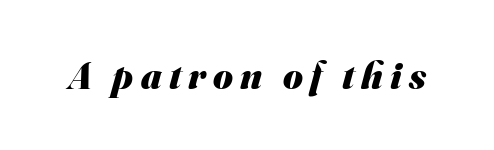
{"serif": "no", "bold": "yes", "weight": "heavy", "width": "normal", "stroke_contrast": "medium", "x_height": "small", "monospaced": "no", "underline": "no", "glyph_px": 38}
